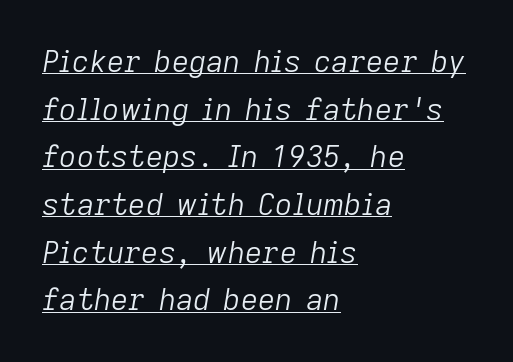
Q: Is the text bold? A: No.
Q: Is the text italic (slanted)? A: Yes, it leans right by about 9 degrees.
Q: Is the text underlined? A: Yes.
Q: How is the paragraph aligned? A: Left-aligned.
Q: Is the spacing between letters normal or unusually wide? A: Normal.
Q: Is the spacing between lines tight, normal or loose? A: Normal.
Q: Width (condensed, normal, or wide)? A: Normal.
Q: Stroke contrast? A: Low.
Q: x-height? A: Medium.
Q: Monospaced? A: No.
